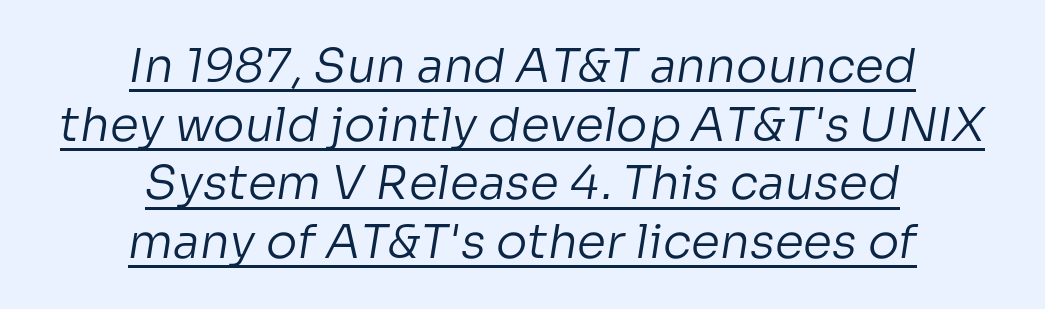
Q: Is the text bold? A: No.
Q: Is the typeface a serif or a sans-serif typeface? A: Sans-serif.
Q: Is the text underlined? A: Yes.
Q: How is the paragraph aligned? A: Centered.
Q: Is the spacing between letters normal or unusually wide? A: Normal.
Q: Is the spacing between lines tight, normal or loose? A: Normal.
Q: Width (condensed, normal, or wide)? A: Normal.
Q: Stroke contrast? A: Low.
Q: x-height? A: Medium.
Q: Monospaced? A: No.
